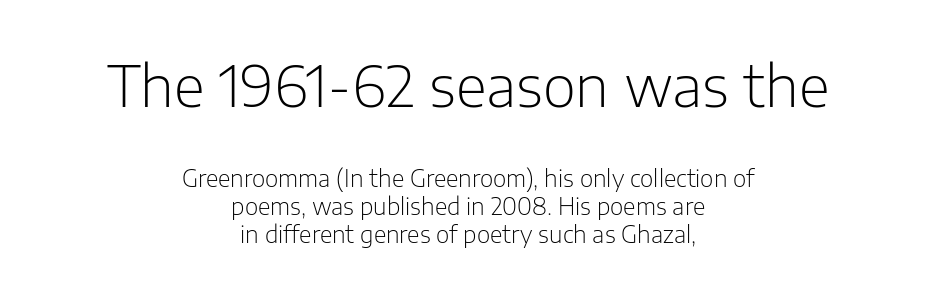
Horizontal alignment here is central, giving a formal, balanced look. Stem width sits at or under what a default text font uses. The letterforms sit shoulder to shoulder at normal distance. Decoration check: the copy has no underline. This sample uses an upright cut, with every glyph sitting square on the baseline.
